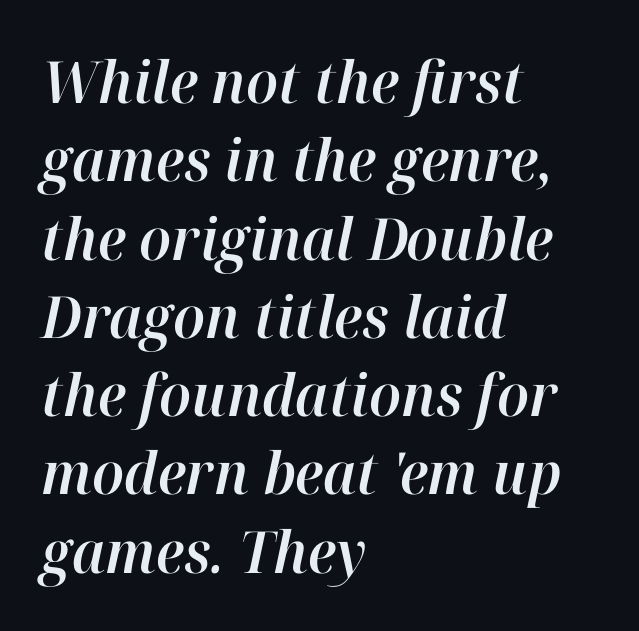
{"italic": "yes", "lean": "right", "slant_degrees": 12, "width": "normal", "stroke_contrast": "high", "x_height": "medium", "monospaced": "no", "underline": "no", "align": "left", "line_spacing": "normal", "line_spacing_ratio": 1.35, "letter_spacing": "normal", "letter_spacing_em": 0.0, "glyph_px": 58}
